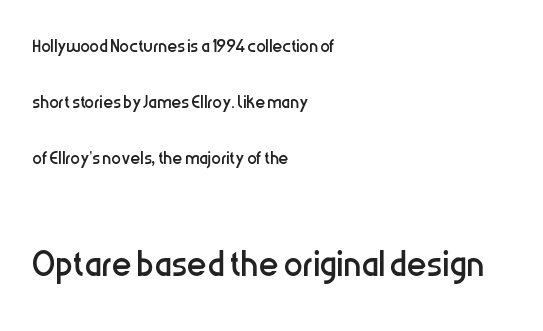
Is there any slant? The stems are plumb. The specimen omits any rule beneath the text block's lines. Caption: multi-line text, flush left, ragged right. Each letter keeps its own natural width here, so spacing adapts to shape. Each letter's strokes conclude bluntly, with no projecting serifs.
